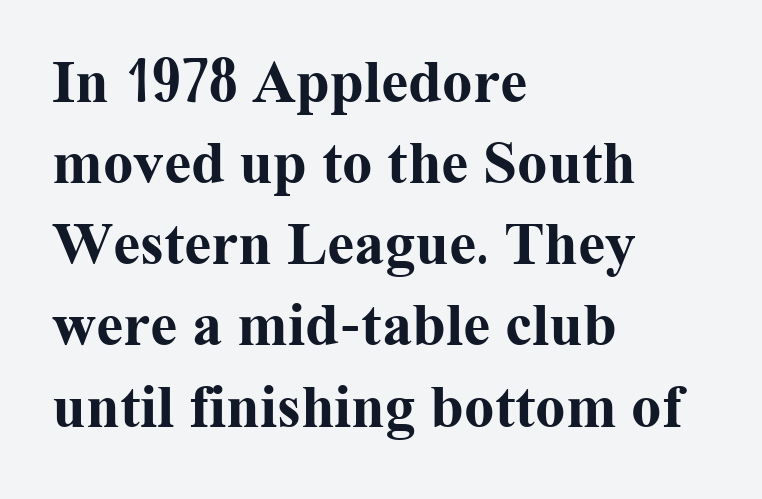
The image shows 61 px bold serif type, upright; set left-aligned, normal line spacing (1.33x), normal letter spacing, not underlined; medium stroke contrast and a medium x-height.
